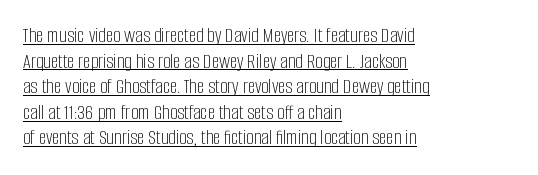
{"italic": "no", "bold": "no", "underline": "yes", "align": "left", "line_spacing_ratio": 1.22, "letter_spacing": "normal", "letter_spacing_em": 0.0, "glyph_px": 21}
